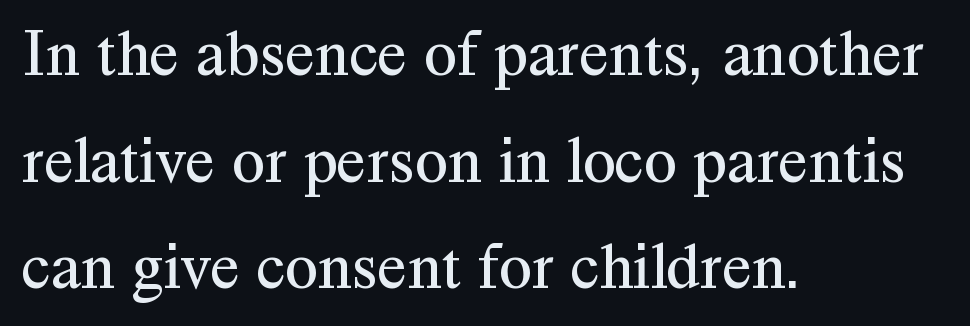
The image shows 67 px regular-weight serif type, upright; set left-aligned, normal line spacing (1.59x), normal letter spacing, not underlined; medium stroke contrast and a medium x-height.
